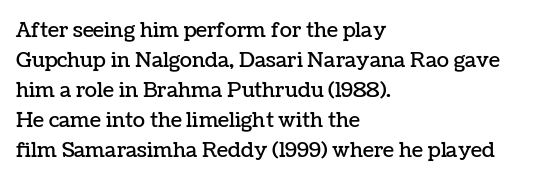
{"italic": "no", "underline": "no", "align": "left", "line_spacing": "normal", "line_spacing_ratio": 1.5, "letter_spacing": "normal", "letter_spacing_em": 0.0, "glyph_px": 20}
